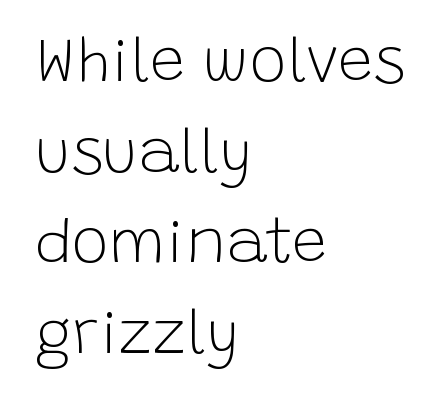
Q: Is the text bold? A: No.
Q: Is the text italic (slanted)? A: No, it is upright.
Q: Is the typeface a serif or a sans-serif typeface? A: Sans-serif.
Q: Is the text underlined? A: No.
Q: How is the paragraph aligned? A: Left-aligned.
Q: Is the spacing between letters normal or unusually wide? A: Normal.
Q: Is the spacing between lines tight, normal or loose? A: Normal.
Q: Width (condensed, normal, or wide)? A: Normal.
Q: Stroke contrast? A: Low.
Q: x-height? A: Large.
Q: Monospaced? A: No.
